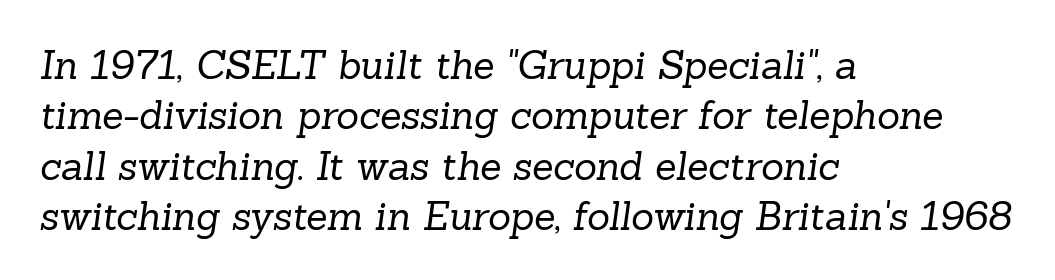
Q: Is the text bold? A: No.
Q: Is the typeface a serif or a sans-serif typeface? A: Serif.
Q: Is the text underlined? A: No.
Q: How is the paragraph aligned? A: Left-aligned.
Q: Is the spacing between letters normal or unusually wide? A: Normal.
Q: Is the spacing between lines tight, normal or loose? A: Normal.
Q: Width (condensed, normal, or wide)? A: Normal.
Q: Stroke contrast? A: Low.
Q: x-height? A: Medium.
Q: Monospaced? A: No.
